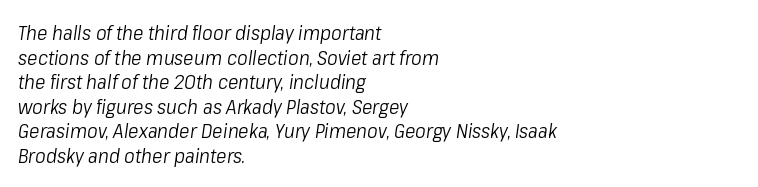
The image shows 20 px text type, italic (leaning right); set left-aligned, line spacing 1.23x, normal letter spacing, not underlined.
